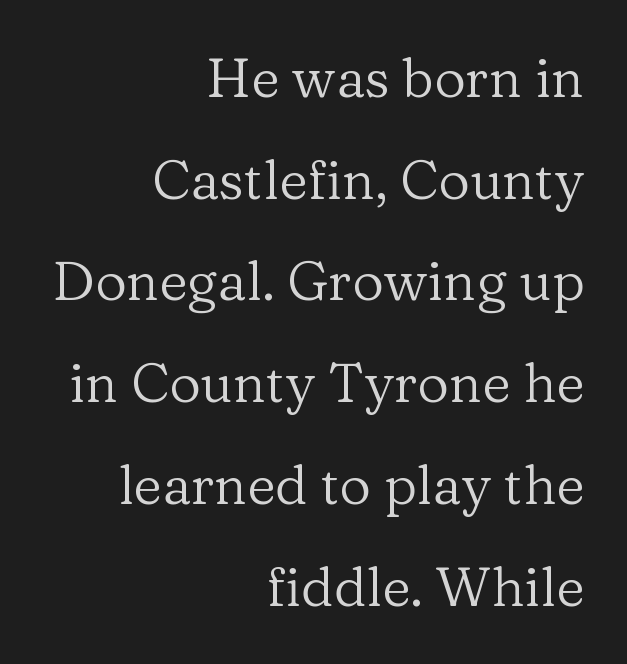
{"serif": "yes", "italic": "no", "bold": "no", "weight": "regular", "width": "normal", "stroke_contrast": "low", "x_height": "medium", "monospaced": "no", "underline": "no", "align": "right", "line_spacing_ratio": 1.85, "letter_spacing": "normal", "letter_spacing_em": 0.0, "glyph_px": 55}
